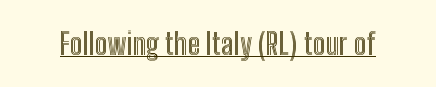
Q: Is the text italic (slanted)? A: No, it is upright.
Q: Is the text underlined? A: Yes.
Q: Is the spacing between letters normal or unusually wide? A: Normal.
Q: Width (condensed, normal, or wide)? A: Condensed.
Q: x-height? A: Medium.
Q: Monospaced? A: No.
